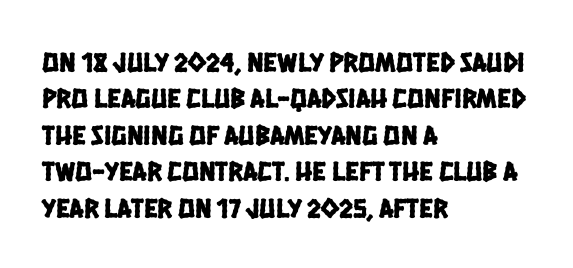
The image shows 28 px condensed sans-serif type; set left-aligned, normal line spacing (1.3x), normal letter spacing, not underlined; low stroke contrast and a large x-height.
